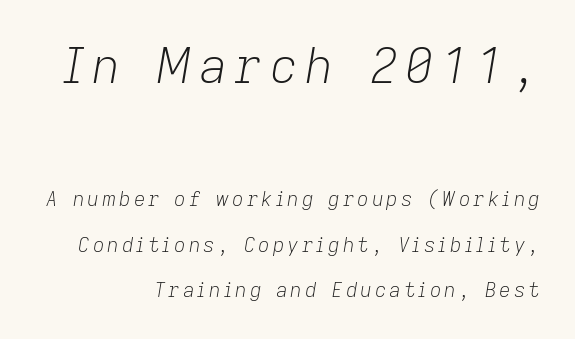
The image shows 49 px light type, italic (leaning right); set right-aligned, loose line spacing (2.28x), not underlined; the first (top) block is 2.45x larger; low stroke contrast and a medium x-height.
